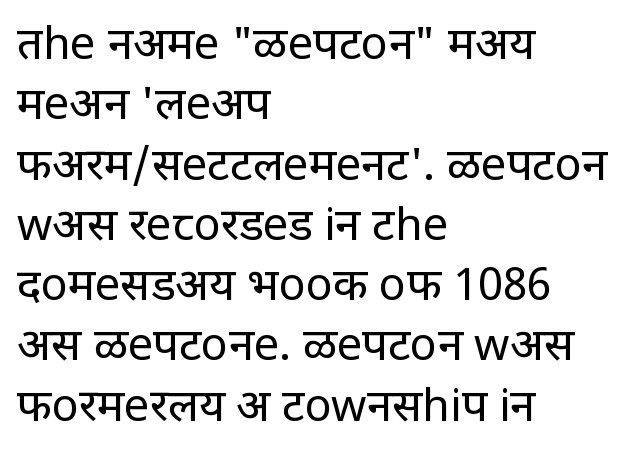
Q: Is the text bold? A: No.
Q: Is the text italic (slanted)? A: No, it is upright.
Q: Is the typeface a serif or a sans-serif typeface? A: Sans-serif.
Q: Is the text underlined? A: No.
Q: How is the paragraph aligned? A: Left-aligned.
Q: Is the spacing between letters normal or unusually wide? A: Normal.
Q: Is the spacing between lines tight, normal or loose? A: Normal.
Q: Width (condensed, normal, or wide)? A: Normal.
Q: Stroke contrast? A: Low.
Q: x-height? A: Large.
Q: Monospaced? A: No.
